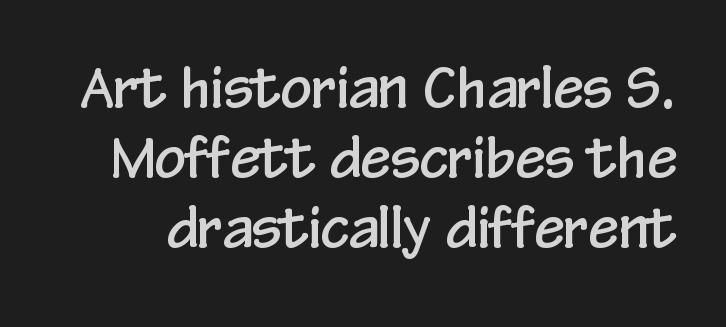
The image shows 55 px condensed sans-serif type, upright; set normal line spacing (1.27x), normal letter spacing, not underlined; low stroke contrast and a medium x-height.
